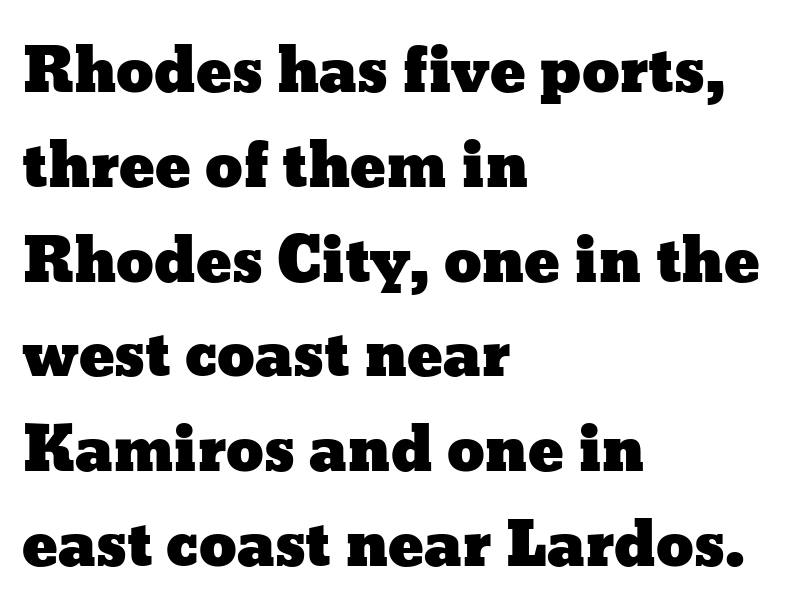
The image shows 60 px wide type, upright; set left-aligned, normal line spacing (1.58x), normal letter spacing, not underlined; low stroke contrast and a medium x-height.
